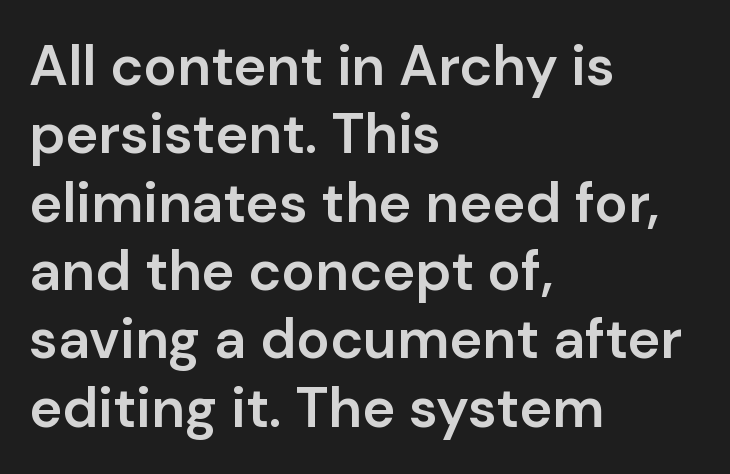
The image shows 56 px semibold sans-serif type, upright; set left-aligned, line spacing 1.22x, normal letter spacing, not underlined; low stroke contrast and a medium x-height.
